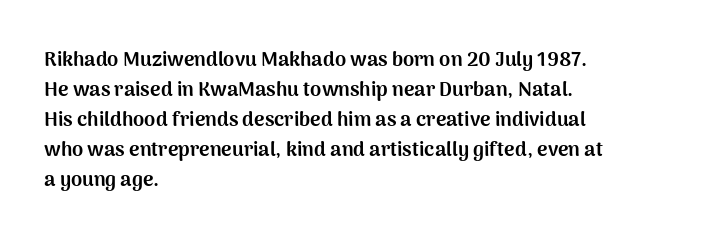
The image shows 20 px bold type, upright; set left-aligned, normal line spacing (1.5x), normal letter spacing, not underlined.
